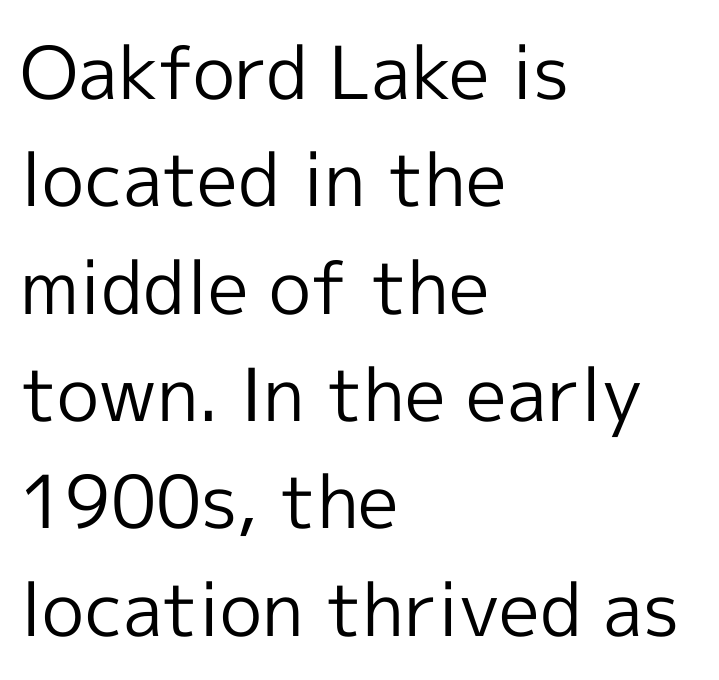
The image shows 73 px regular-weight sans-serif type, upright; set left-aligned, normal line spacing (1.47x), normal letter spacing, not underlined; a medium x-height.
